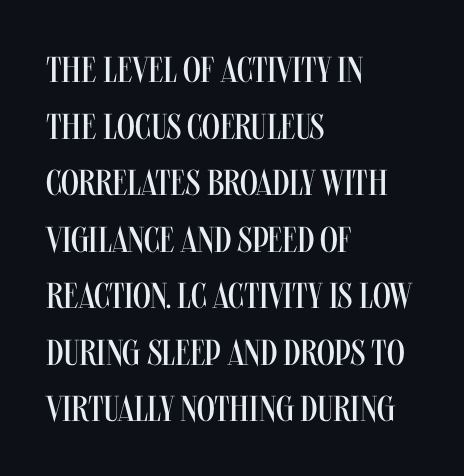
The image shows 36 px regular-weight, condensed sans-serif type, upright; set left-aligned, normal line spacing (1.57x), normal letter spacing, not underlined; medium stroke contrast and a large x-height.
